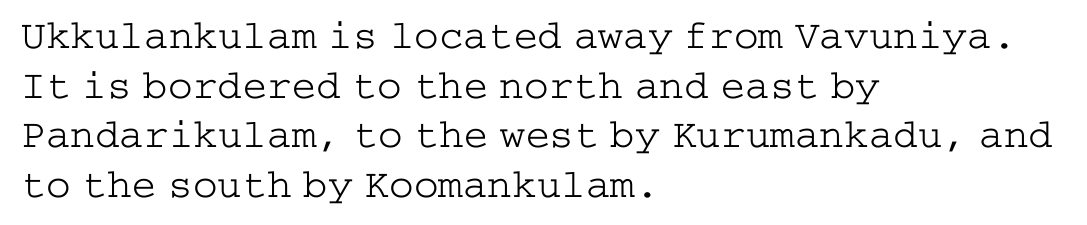
The image shows 41 px light, wide serif type, upright; set left-aligned, line spacing 1.21x, normal letter spacing, not underlined; low stroke contrast and a medium x-height.
